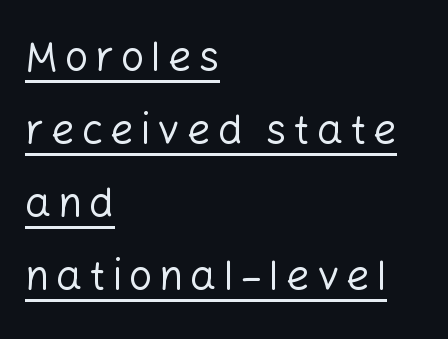
Q: Is the text bold? A: No.
Q: Is the text italic (slanted)? A: No, it is upright.
Q: Is the typeface a serif or a sans-serif typeface? A: Sans-serif.
Q: Is the text underlined? A: Yes.
Q: How is the paragraph aligned? A: Left-aligned.
Q: Width (condensed, normal, or wide)? A: Normal.
Q: Stroke contrast? A: Low.
Q: x-height? A: Medium.
Q: Monospaced? A: No.
